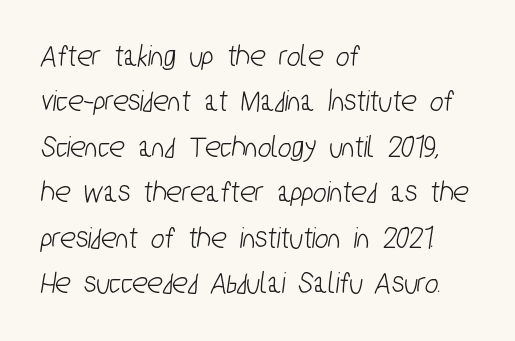
{"serif": "no", "width": "condensed", "stroke_contrast": "low", "x_height": "medium", "monospaced": "no", "underline": "no", "align": "left", "line_spacing": "normal", "line_spacing_ratio": 1.42, "letter_spacing": "normal", "letter_spacing_em": 0.0, "glyph_px": 32}
